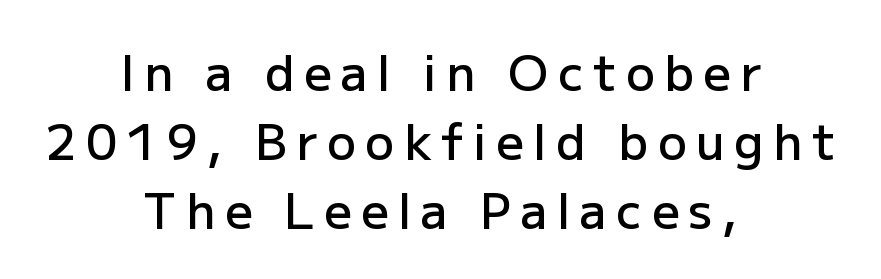
In terms of leading, this rendering sits right in the middle. Quick note: not italic, upright. In terms of letterform style, serifs are entirely absent. What stands out about the letter spacing? Its width — letters are far apart. The passage is arranged like a title page — every line centered. Spacing verdict: proportional, widths tailored to each character.
